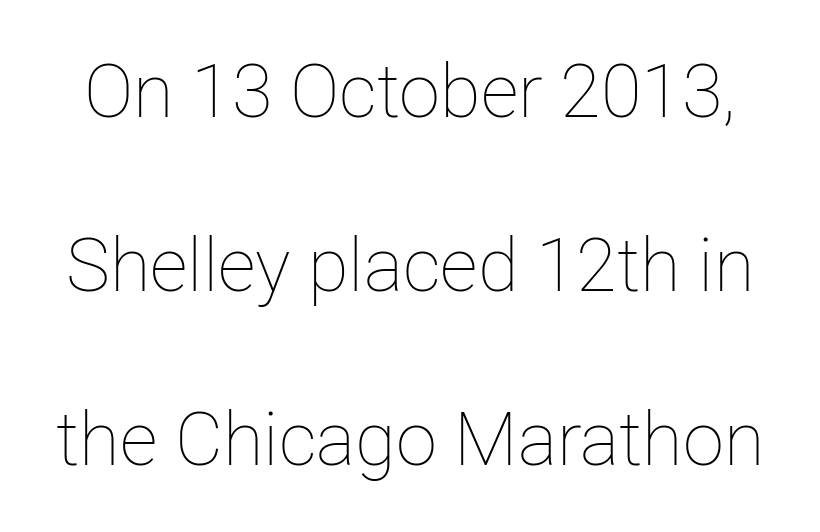
The letters look calm and open, with moderate or lighter stems. You can tell it's not italic because the verticals are truly vertical. Character widths vary here, with narrow letters taking less room than wide ones. Students, observe: this is what heavily led, spacious text looks like.
